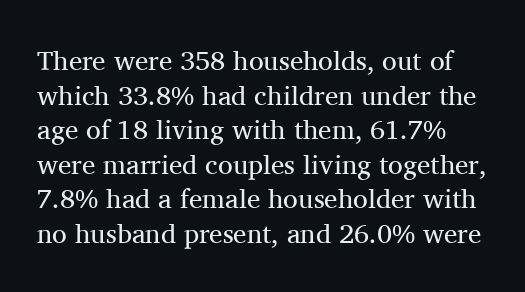
The face looks like a standard text weight, possibly lighter. Compared with typical body copy, the letter spacing here is the same. The strip under each line holds only bare page. Do the letters lean? They stand straight. In terms of leading, this rendering sits right in the middle.
